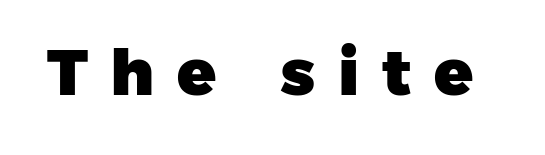
Rule under the text: the space is simply empty. The rendering inserts visible extra space after every character. Looks like regular typesetting: each glyph gets only the width it needs. I'd call this a sans setting — the letters go barefoot. Set as a true bold cut, around the 700 mark.
